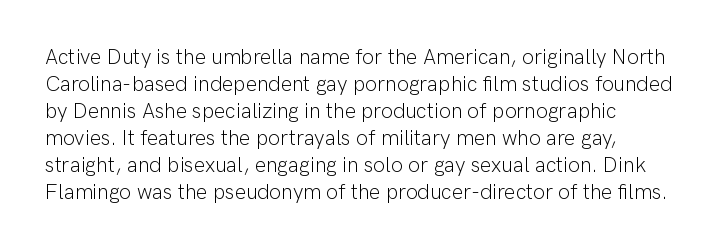
Q: Is the text bold? A: No.
Q: Is the text italic (slanted)? A: No, it is upright.
Q: Is the text underlined? A: No.
Q: Is the spacing between letters normal or unusually wide? A: Normal.
Q: Is the spacing between lines tight, normal or loose? A: Normal.
